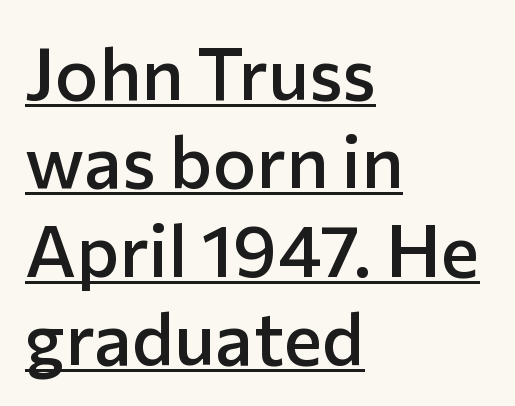
These lines keep a tight, regular rhythm from letter to letter. A sans-serif font was chosen for this passage. Each line starts at the same left margin while the right side varies. The string is rendered with underlining switched on. Posture: straight, roman, zero tilt. Character widths vary here, with narrow letters taking less room than wide ones.
